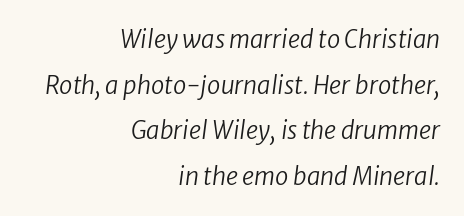
{"bold": "no", "underline": "no", "align": "right", "line_spacing": "loose", "line_spacing_ratio": 1.9, "letter_spacing": "normal", "letter_spacing_em": 0.0, "glyph_px": 24}
